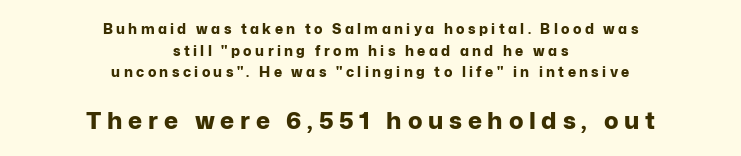
Q: Is the text bold? A: Yes.
Q: Is the text italic (slanted)? A: No, it is upright.
Q: Is the text underlined? A: No.
Q: How is the paragraph aligned? A: Centered.
Q: Is the spacing between letters normal or unusually wide? A: Unusually wide.
Q: Is the spacing between lines tight, normal or loose? A: Normal.
Q: Which block of text is set in a larger size, the first (top) or the second (bottom)? A: The second (bottom) one.
